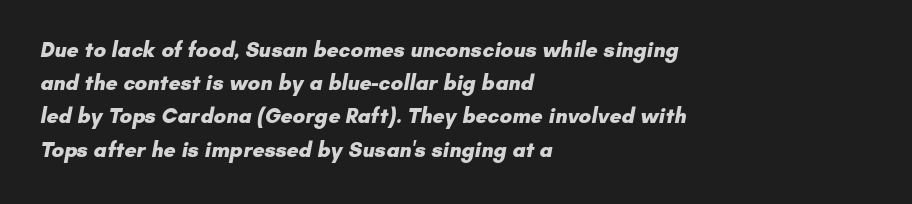
Heavy-handed strokes throughout: this text is bold. Decoration check: the copy has no underline. Leftover space on each line is placed entirely after the last word. What's the leading like? Ordinary, nothing unusual. Each word holds together tightly as a unit, with standard inter-letter gaps.
